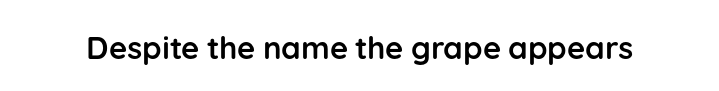
{"serif": "no", "italic": "no", "bold": "yes", "weight": "semibold", "width": "normal", "stroke_contrast": "low", "x_height": "medium", "monospaced": "no", "underline": "no", "letter_spacing": "normal", "letter_spacing_em": 0.0, "glyph_px": 31}
